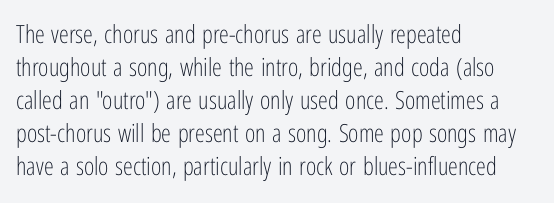
The setting favours the left margin, as ordinary paragraphs usually do. The letters stand upright; this is a roman face. Does the leading feel generous? No, just average. The passage shown has conventional tracking throughout. Each stroke keeps to a modest, everyday thickness or less.
